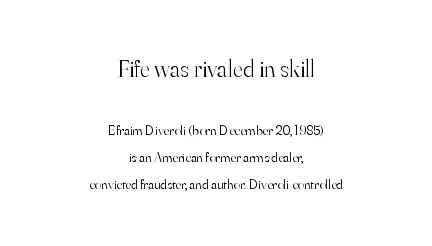
The image shows 25 px text type, upright; set centered, loose line spacing (1.95x), normal letter spacing, not underlined; the first (top) block is 1.79x larger.
